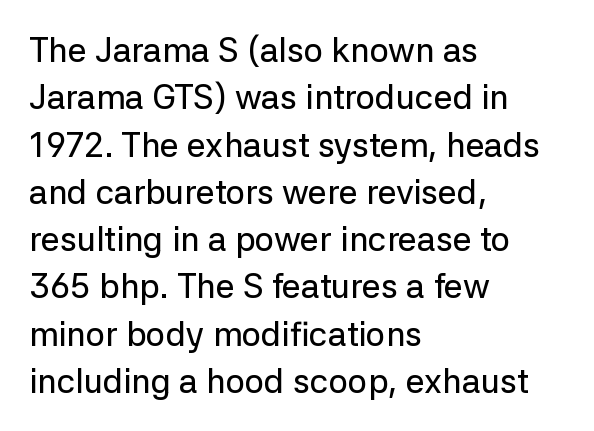
Notice how descenders clear the ascenders below comfortably — that's standard leading. Italic: no, the glyphs are upright roman. The face used here is proportionally spaced, like ordinary book or web type. Look at the tracking — it's just the regular setting, nothing added.
